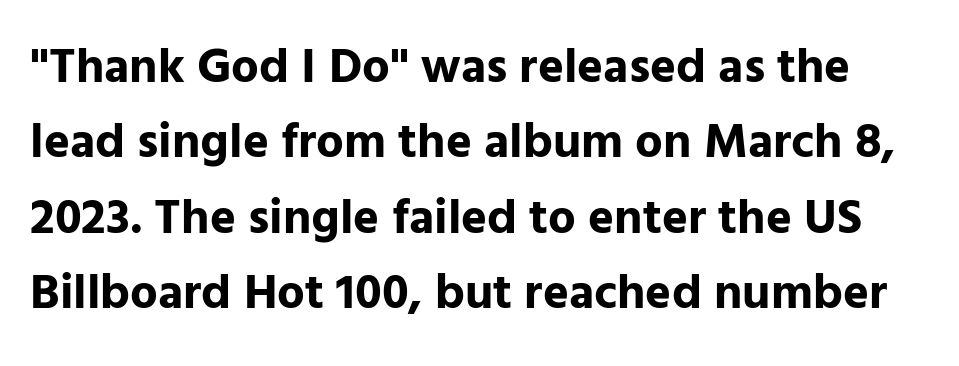
Q: Is the text bold? A: Yes.
Q: Is the text italic (slanted)? A: No, it is upright.
Q: Is the typeface a serif or a sans-serif typeface? A: Sans-serif.
Q: Is the text underlined? A: No.
Q: Is the spacing between letters normal or unusually wide? A: Normal.
Q: Is the spacing between lines tight, normal or loose? A: Normal.
Q: Width (condensed, normal, or wide)? A: Normal.
Q: Stroke contrast? A: Low.
Q: x-height? A: Medium.
Q: Monospaced? A: No.
